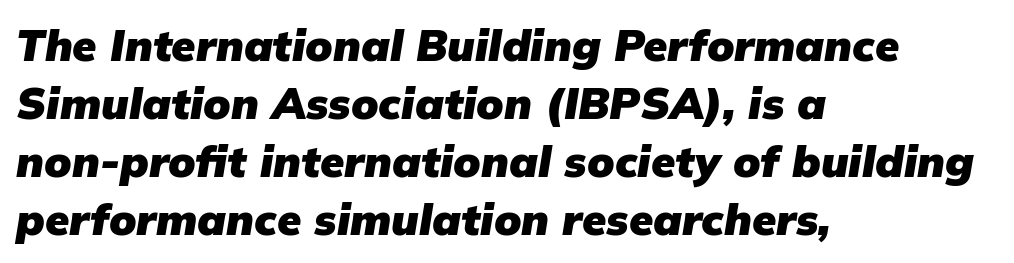
Q: Is the text bold? A: Yes.
Q: Is the text italic (slanted)? A: Yes, it leans right by about 9 degrees.
Q: Is the text underlined? A: No.
Q: How is the paragraph aligned? A: Left-aligned.
Q: Is the spacing between letters normal or unusually wide? A: Normal.
Q: Is the spacing between lines tight, normal or loose? A: Normal.
Q: Width (condensed, normal, or wide)? A: Normal.
Q: Stroke contrast? A: Low.
Q: x-height? A: Medium.
Q: Monospaced? A: No.
